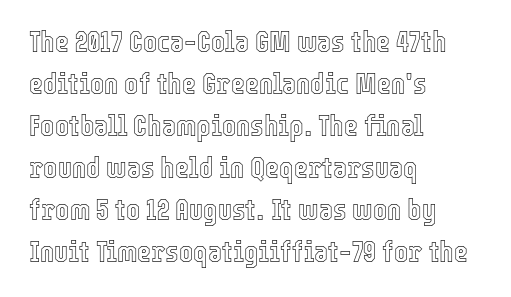
Q: Is the text italic (slanted)? A: No, it is upright.
Q: Is the text underlined? A: No.
Q: How is the paragraph aligned? A: Left-aligned.
Q: Is the spacing between letters normal or unusually wide? A: Normal.
Q: Is the spacing between lines tight, normal or loose? A: Normal.
Q: Width (condensed, normal, or wide)? A: Condensed.
Q: x-height? A: Medium.
Q: Monospaced? A: No.
